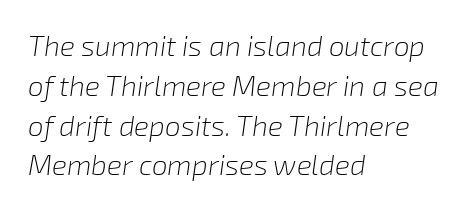
The image shows 28 px light type, italic (leaning right); set left-aligned, normal line spacing (1.42x), normal letter spacing, not underlined; low stroke contrast and a medium x-height.
